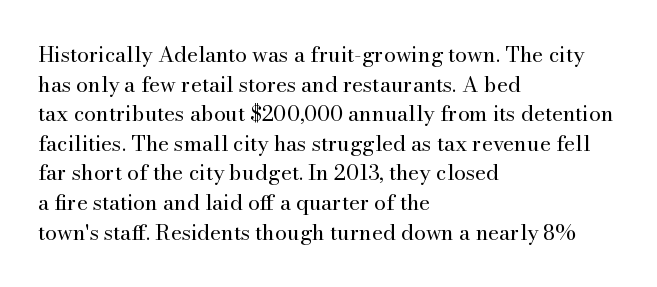
Quick note: underline off. Do the letters lean? They stand straight. The text block is weighted toward the left margin, trailing off unevenly rightward. This rendering leaves character spacing at its baseline value. Vertical spacing — default.
